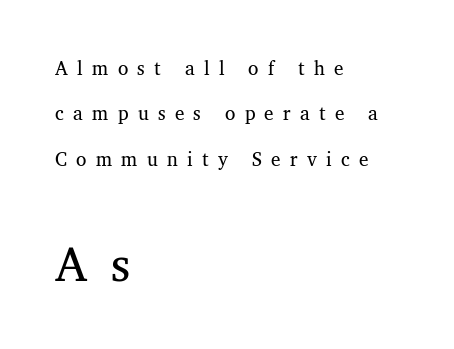
The image shows 48 px regular-weight serif type, upright; set left-aligned, loose line spacing (2.39x), unusually wide letter spacing (+0.49 em), not underlined; the second (bottom) block is 2.53x larger; medium stroke contrast and a medium x-height.
